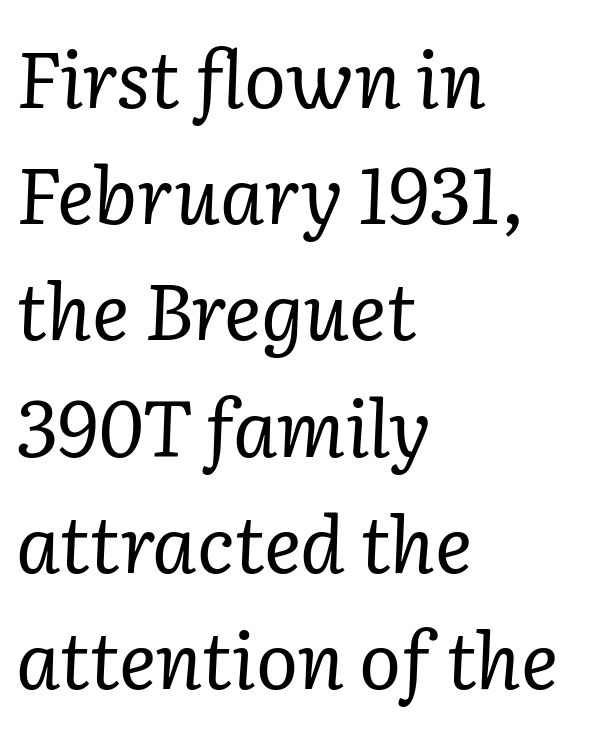
The image shows 78 px regular-weight serif type, italic (leaning right); set left-aligned, normal line spacing (1.49x), normal letter spacing, not underlined; low stroke contrast and a medium x-height.
